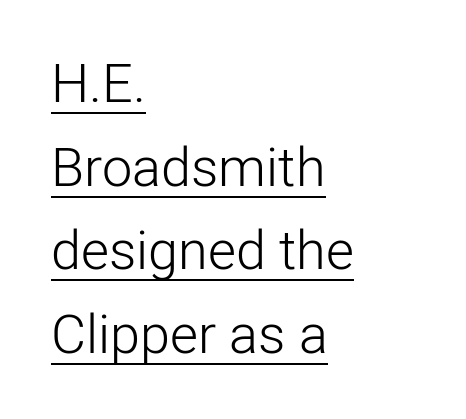
The passage shown is not bold in any degree. Does the type have serifs? No, each stem ends abruptly. This sample is left-justified, so line endings fall wherever the words run out. A typesetter would call this leading conventional body-copy spacing. Ascenders rise straight up at ninety degrees.
